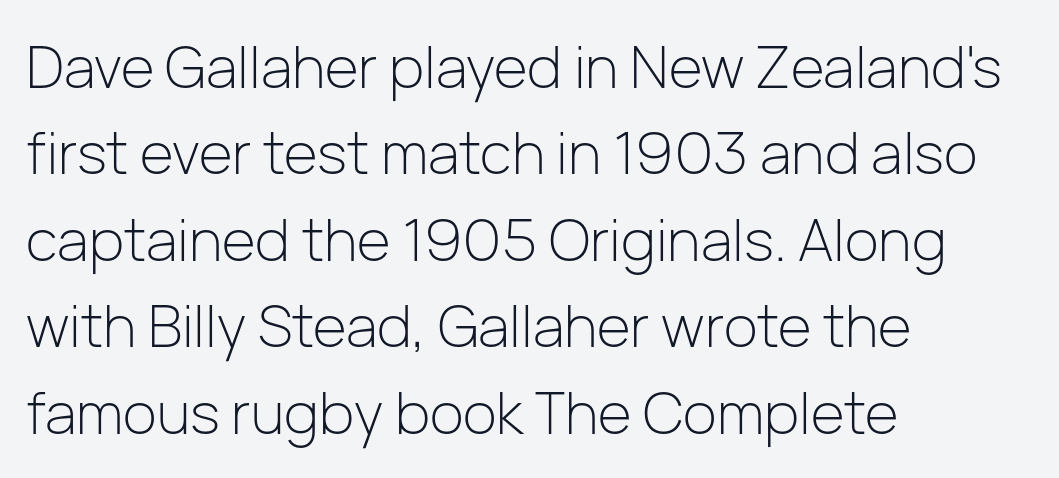
{"serif": "no", "italic": "no", "bold": "no", "weight": "light", "width": "normal", "stroke_contrast": "low", "x_height": "medium", "monospaced": "no", "underline": "no", "align": "left", "line_spacing": "normal", "line_spacing_ratio": 1.49, "letter_spacing": "normal", "letter_spacing_em": 0.0, "glyph_px": 58}
